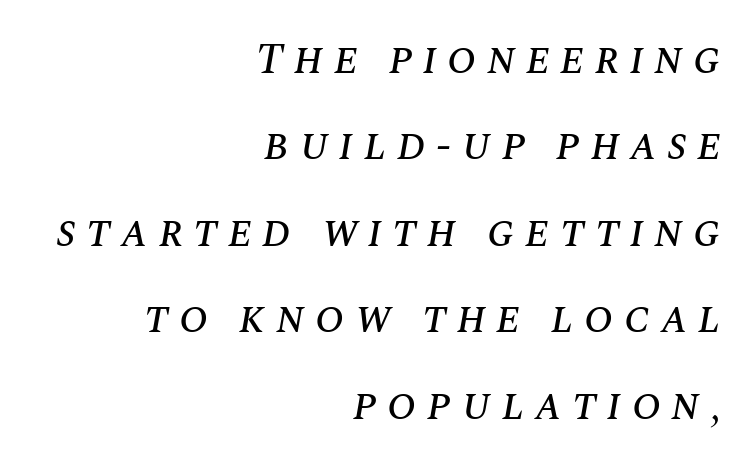
Q: Is the text italic (slanted)? A: Yes, it leans right by about 10 degrees.
Q: Is the text underlined? A: No.
Q: How is the paragraph aligned? A: Right-aligned.
Q: Is the spacing between letters normal or unusually wide? A: Unusually wide.
Q: Is the spacing between lines tight, normal or loose? A: Loose.
Q: Width (condensed, normal, or wide)? A: Normal.
Q: Stroke contrast? A: Medium.
Q: x-height? A: Large.
Q: Monospaced? A: No.
